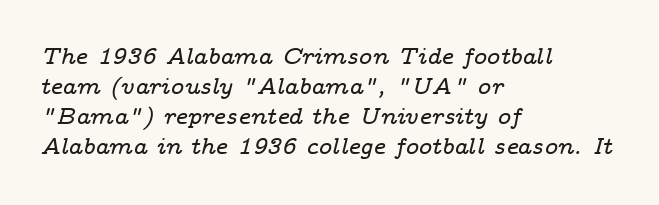
{"italic": "yes", "lean": "right", "slant_degrees": 14, "underline": "no", "align": "left", "line_spacing": "normal", "line_spacing_ratio": 1.31, "letter_spacing": "normal", "letter_spacing_em": 0.0, "glyph_px": 23}
